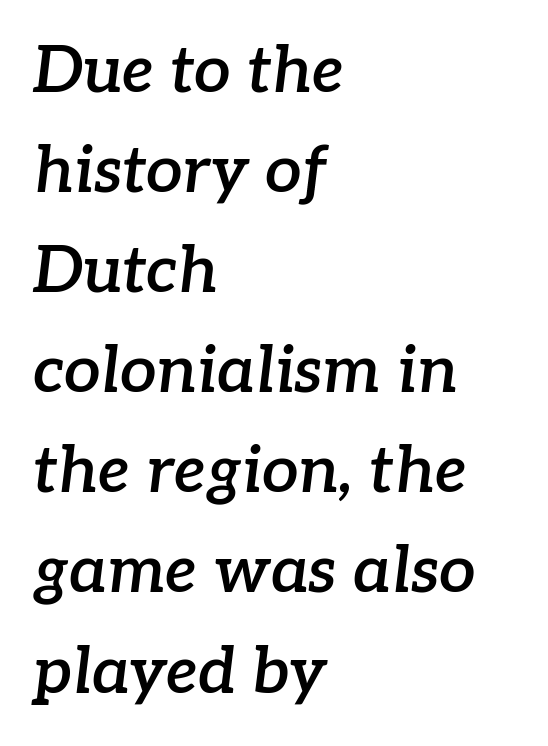
How heavy is the stroke? Medium-heavy — a semibold, shy of bold. Descenders hang freely into open space. Old-style or modern, the face here clearly has serifs. Where is the straight margin? On the left.
